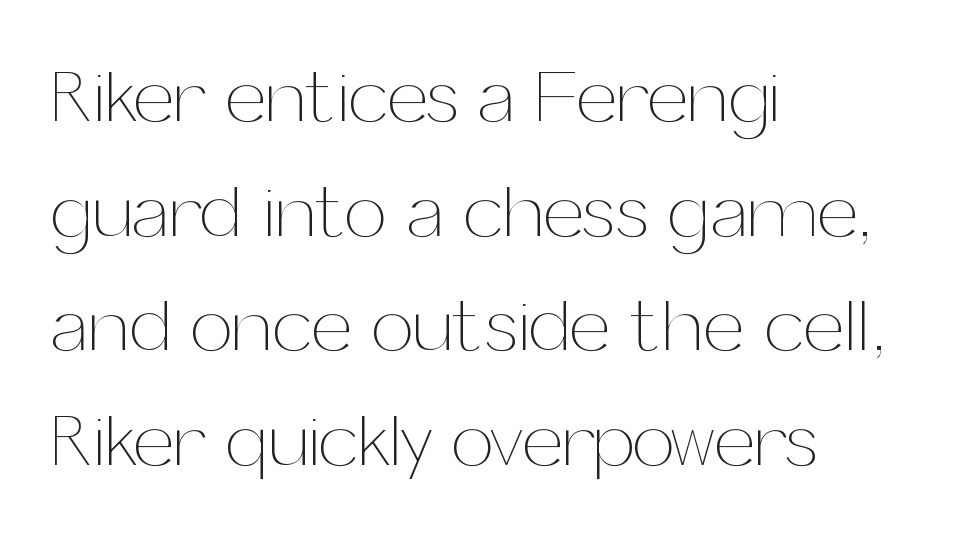
{"italic": "no", "bold": "no", "weight": "thin", "width": "normal", "stroke_contrast": "medium", "x_height": "medium", "monospaced": "no", "underline": "no", "align": "left", "line_spacing": "normal", "line_spacing_ratio": 1.53, "letter_spacing": "normal", "letter_spacing_em": 0.0, "glyph_px": 75}
